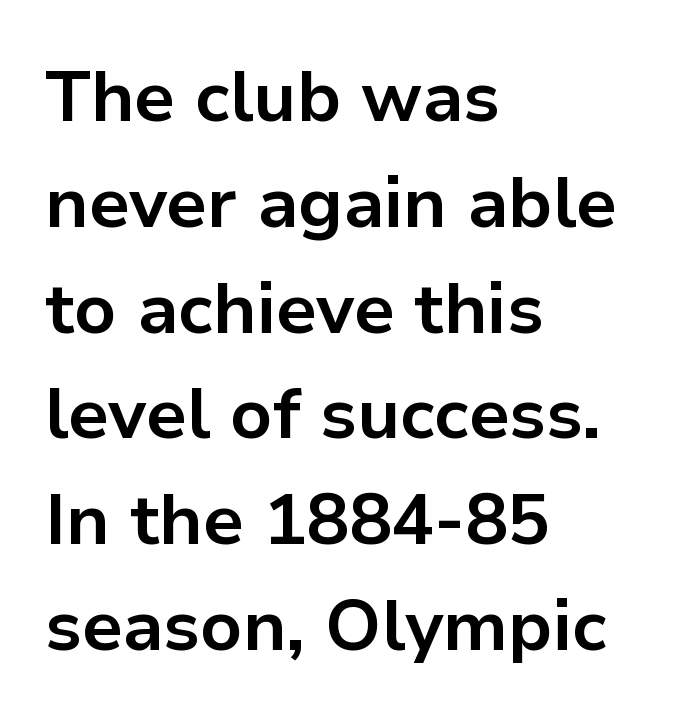
The passage shown is not underscored anywhere. The letters advance in unequal steps, a hallmark of proportional type. Does the leading feel generous? No, just average. Bold? Absolutely — the strokes are thick and heavy.
